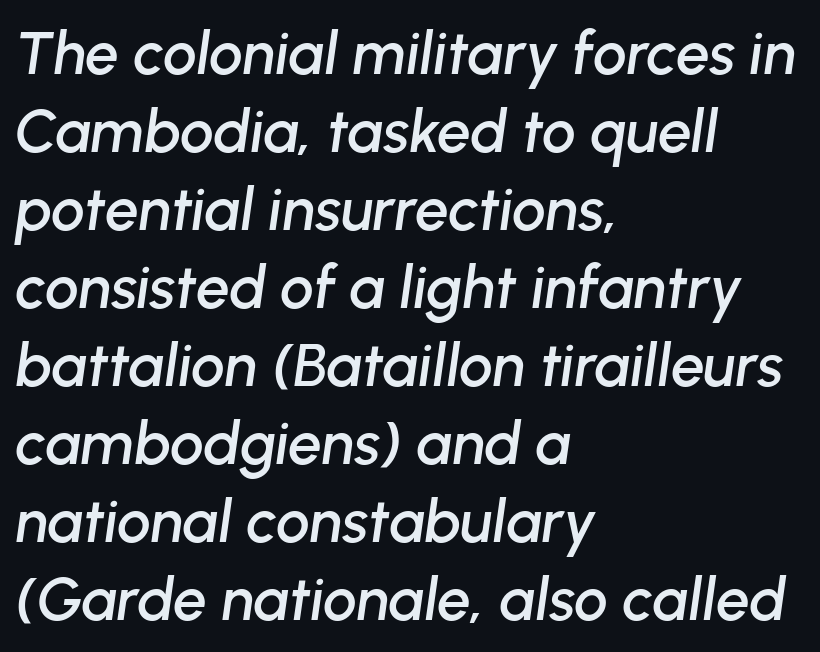
The image shows 60 px text type, italic (leaning right); set left-aligned, normal line spacing (1.3x), normal letter spacing, not underlined; low stroke contrast and a medium x-height.
